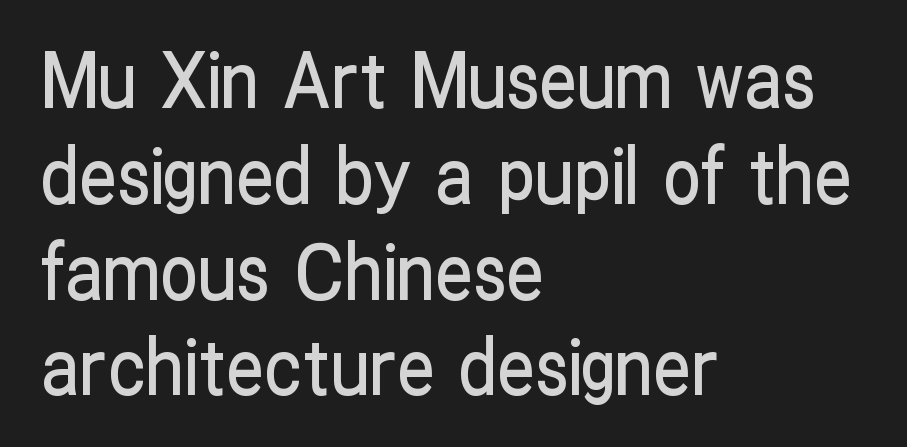
The image shows 76 px condensed sans-serif type, upright; set left-aligned, normal line spacing (1.26x), normal letter spacing, not underlined; low stroke contrast and a medium x-height.
